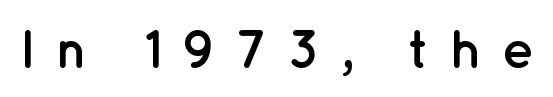
The type family on display is of the sans-serif kind. A typesetter would call this proportional, since set widths differ per character. This sample uses an upright cut, with every glyph sitting square on the baseline. Pretty heavy lettering here — definitely bold.
